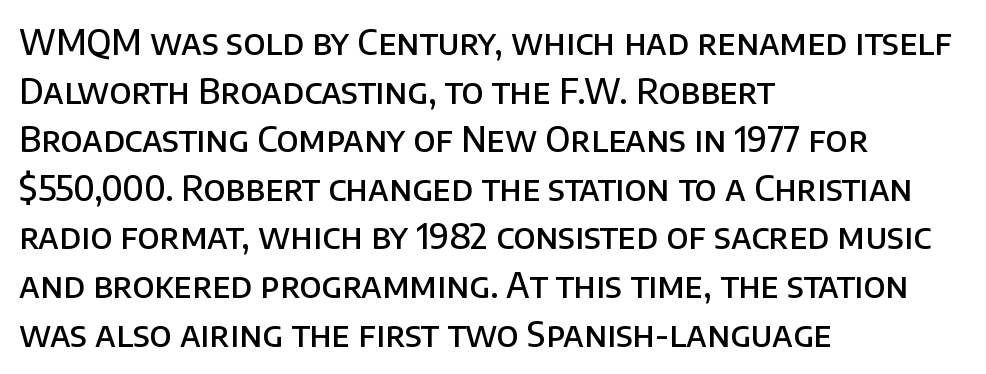
Q: Is the text bold? A: Semi-bold.
Q: Is the text italic (slanted)? A: No, it is upright.
Q: Is the typeface a serif or a sans-serif typeface? A: Sans-serif.
Q: Is the text underlined? A: No.
Q: How is the paragraph aligned? A: Left-aligned.
Q: Is the spacing between letters normal or unusually wide? A: Normal.
Q: Is the spacing between lines tight, normal or loose? A: Normal.
Q: Width (condensed, normal, or wide)? A: Normal.
Q: Stroke contrast? A: Low.
Q: x-height? A: Large.
Q: Monospaced? A: No.
